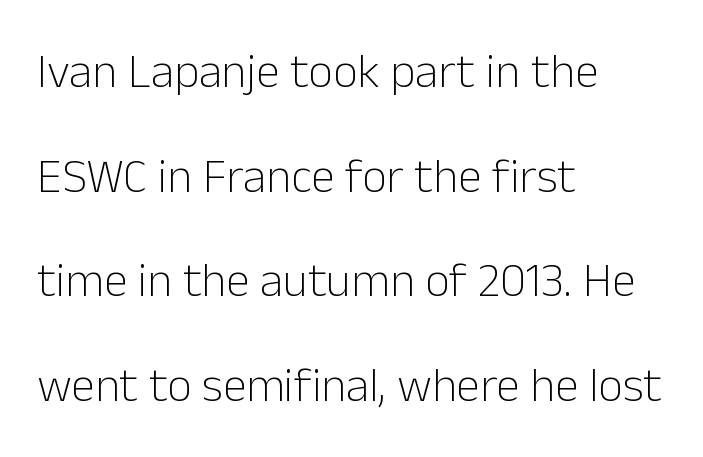
Q: Is the text bold? A: No.
Q: Is the text italic (slanted)? A: No, it is upright.
Q: Is the typeface a serif or a sans-serif typeface? A: Sans-serif.
Q: Is the text underlined? A: No.
Q: How is the paragraph aligned? A: Left-aligned.
Q: Is the spacing between letters normal or unusually wide? A: Normal.
Q: Is the spacing between lines tight, normal or loose? A: Loose.
Q: Width (condensed, normal, or wide)? A: Normal.
Q: Stroke contrast? A: Low.
Q: x-height? A: Medium.
Q: Monospaced? A: No.
